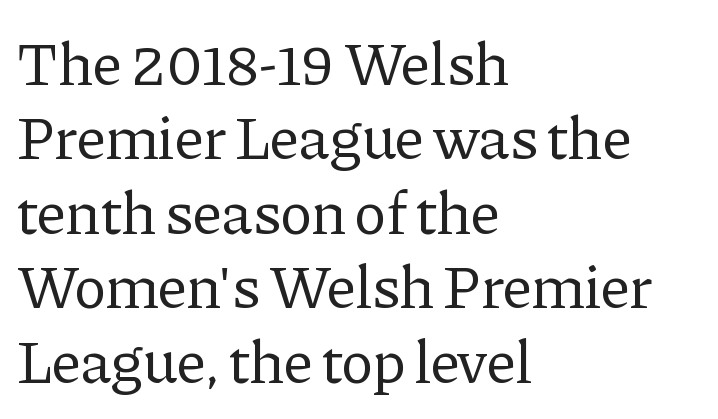
Q: Is the text bold? A: No.
Q: Is the text italic (slanted)? A: No, it is upright.
Q: Is the typeface a serif or a sans-serif typeface? A: Serif.
Q: Is the text underlined? A: No.
Q: How is the paragraph aligned? A: Left-aligned.
Q: Is the spacing between letters normal or unusually wide? A: Normal.
Q: Width (condensed, normal, or wide)? A: Normal.
Q: Stroke contrast? A: Low.
Q: x-height? A: Medium.
Q: Monospaced? A: No.
